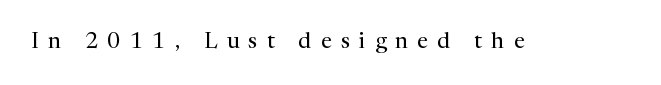
The image shows 22 px text type, upright; set unusually wide letter spacing (+0.43 em), not underlined.
